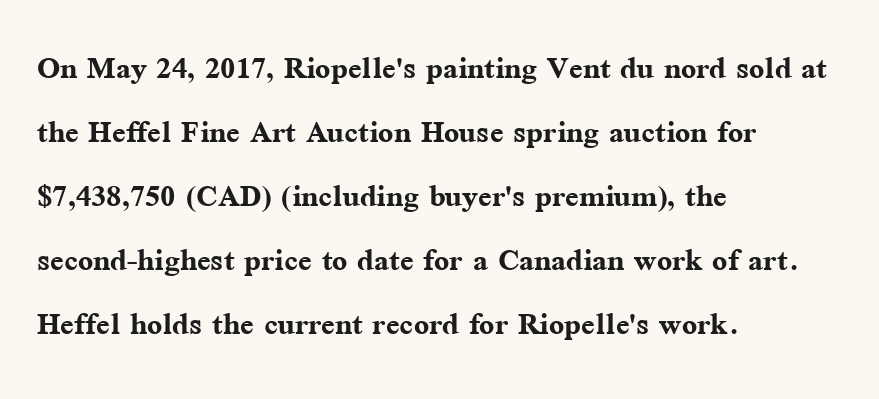
{"serif": "yes", "italic": "no", "bold": "yes", "weight": "semibold", "width": "normal", "stroke_contrast": "medium", "x_height": "medium", "monospaced": "no", "underline": "no", "align": "left", "line_spacing": "normal", "line_spacing_ratio": 1.6, "letter_spacing": "normal", "letter_spacing_em": 0.0, "glyph_px": 40}
